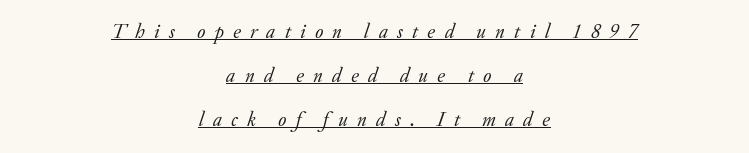
{"italic": "yes", "lean": "right", "slant_degrees": 20, "bold": "no", "underline": "yes", "align": "center", "line_spacing": "loose", "line_spacing_ratio": 2.2, "letter_spacing": "wide", "letter_spacing_em": 0.46, "glyph_px": 20}
